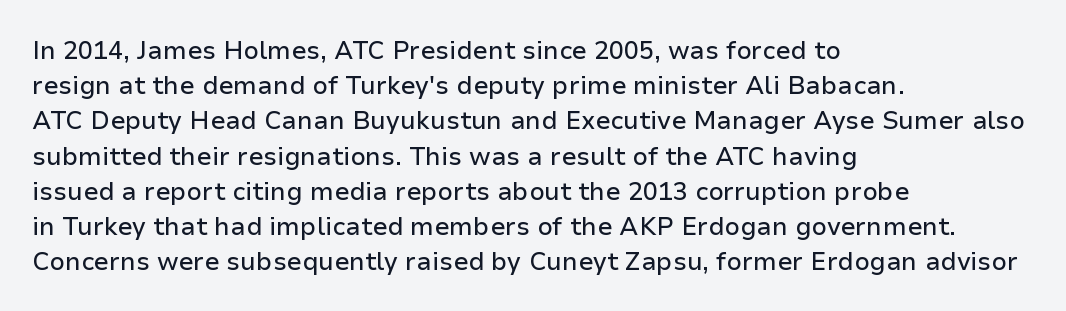
The image shows 25 px text type, upright; set left-aligned, normal line spacing (1.41x), normal letter spacing, not underlined.
